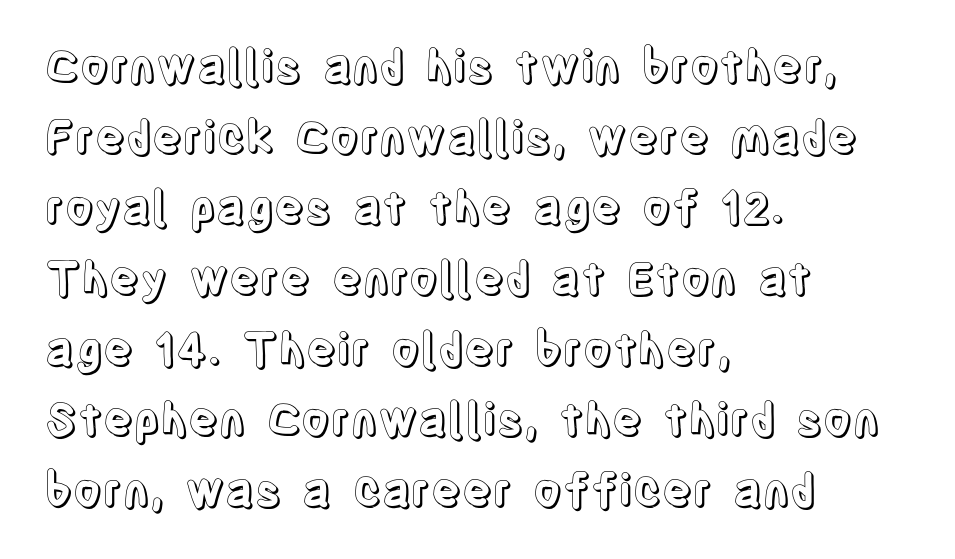
The image shows 45 px condensed type, upright; set left-aligned, normal line spacing (1.57x), normal letter spacing, not underlined; a large x-height.
